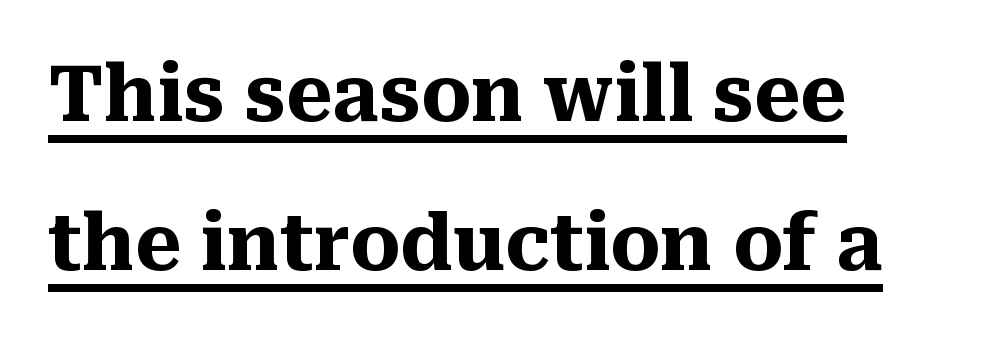
Q: Is the text bold? A: Yes.
Q: Is the text italic (slanted)? A: No, it is upright.
Q: Is the typeface a serif or a sans-serif typeface? A: Serif.
Q: Is the text underlined? A: Yes.
Q: How is the paragraph aligned? A: Left-aligned.
Q: Is the spacing between letters normal or unusually wide? A: Normal.
Q: Is the spacing between lines tight, normal or loose? A: Loose.
Q: Width (condensed, normal, or wide)? A: Normal.
Q: Stroke contrast? A: Medium.
Q: x-height? A: Medium.
Q: Monospaced? A: No.
